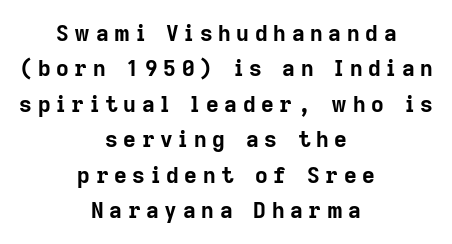
Tracking value appears strongly positive — letters spread wide. Weight: bold. Anything drawn beneath the words? Only blank space. This is roman type, the default non-slanted kind. A typesetter would call this leading conventional body-copy spacing. These lines stack symmetrically, like a column narrowing and widening about its center.
